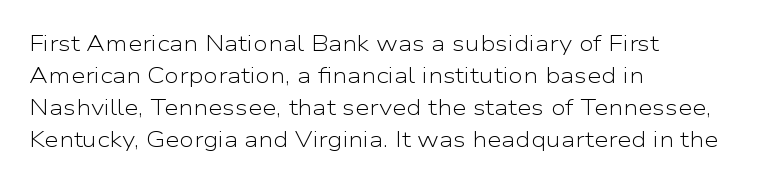
Is the block centered? No — it sits flush against the left margin. Honestly, the row spacing looks completely unremarkable. Check under the words: just untouched page. Ascenders rise straight up at ninety degrees. Nobody touched the tracking dial on this one.
